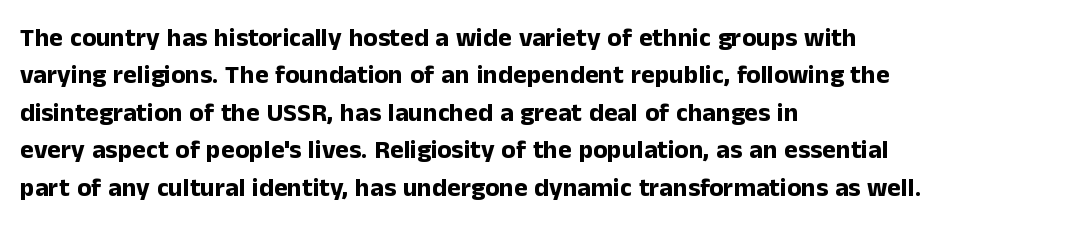
The image shows 26 px bold type, upright; set left-aligned, normal line spacing (1.44x), normal letter spacing, not underlined.
